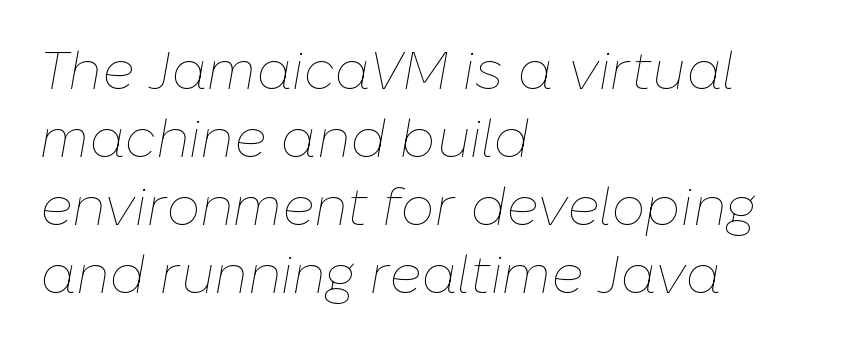
The image shows 54 px thin type, italic (leaning right); set left-aligned, normal line spacing (1.26x), normal letter spacing, not underlined; low stroke contrast and a medium x-height.
